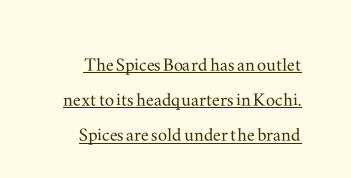
{"italic": "no", "underline": "yes", "line_spacing": "normal", "line_spacing_ratio": 1.53, "letter_spacing": "normal", "letter_spacing_em": 0.0, "glyph_px": 23}
